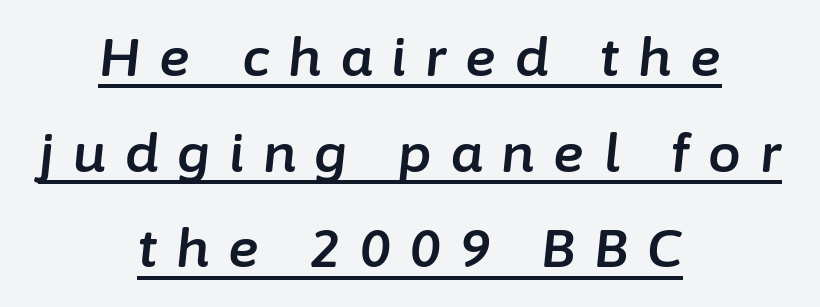
This rendering widens character spacing well past its baseline value. The face used here appears with an underline applied. The lines in this sample share a center point and differ in where they start and stop. Italic? Definitely — the glyphs are oblique. The rendering uses natural spacing where letterforms have individual widths.
